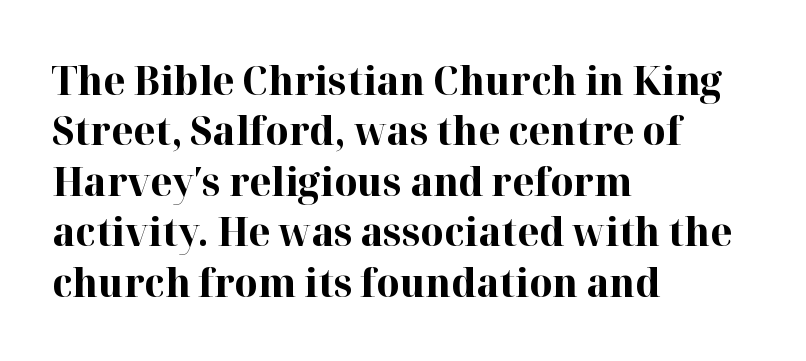
{"serif": "yes", "italic": "no", "bold": "yes", "weight": "bold", "width": "normal", "stroke_contrast": "high", "x_height": "medium", "monospaced": "no", "underline": "no", "align": "left", "line_spacing": "normal", "line_spacing_ratio": 1.26, "letter_spacing": "normal", "letter_spacing_em": 0.0, "glyph_px": 40}
